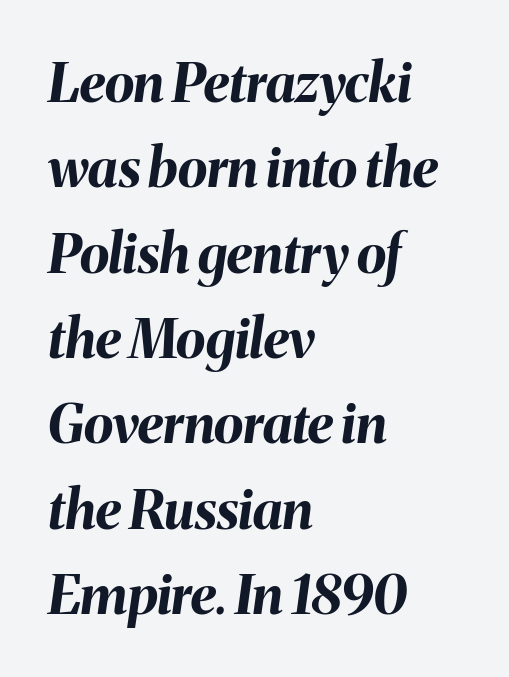
The image shows 54 px bold type, italic (leaning right); set left-aligned, normal line spacing (1.58x), normal letter spacing, not underlined; medium stroke contrast and a medium x-height.
